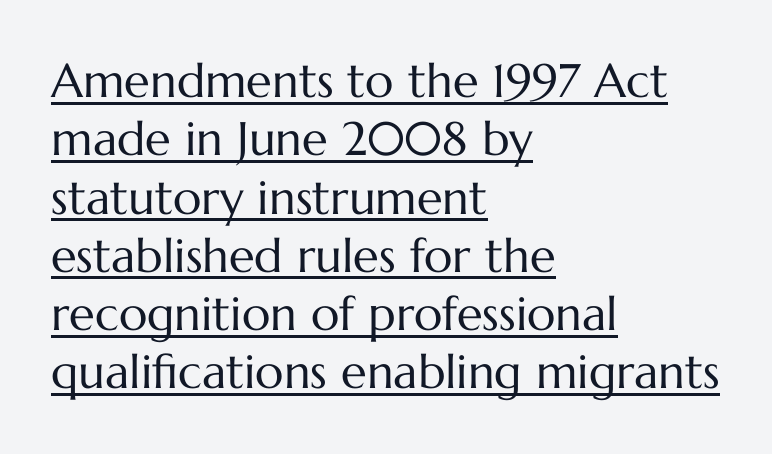
{"italic": "no", "bold": "no", "weight": "regular", "width": "normal", "stroke_contrast": "medium", "x_height": "medium", "monospaced": "no", "underline": "yes", "align": "left", "line_spacing_ratio": 1.24, "letter_spacing": "normal", "letter_spacing_em": 0.0, "glyph_px": 47}
